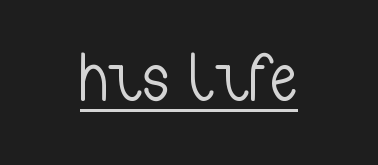
{"serif": "no", "italic": "no", "bold": "no", "weight": "light", "width": "condensed", "stroke_contrast": "low", "x_height": "medium", "monospaced": "no", "underline": "yes", "letter_spacing": "normal", "letter_spacing_em": 0.0, "glyph_px": 68}
